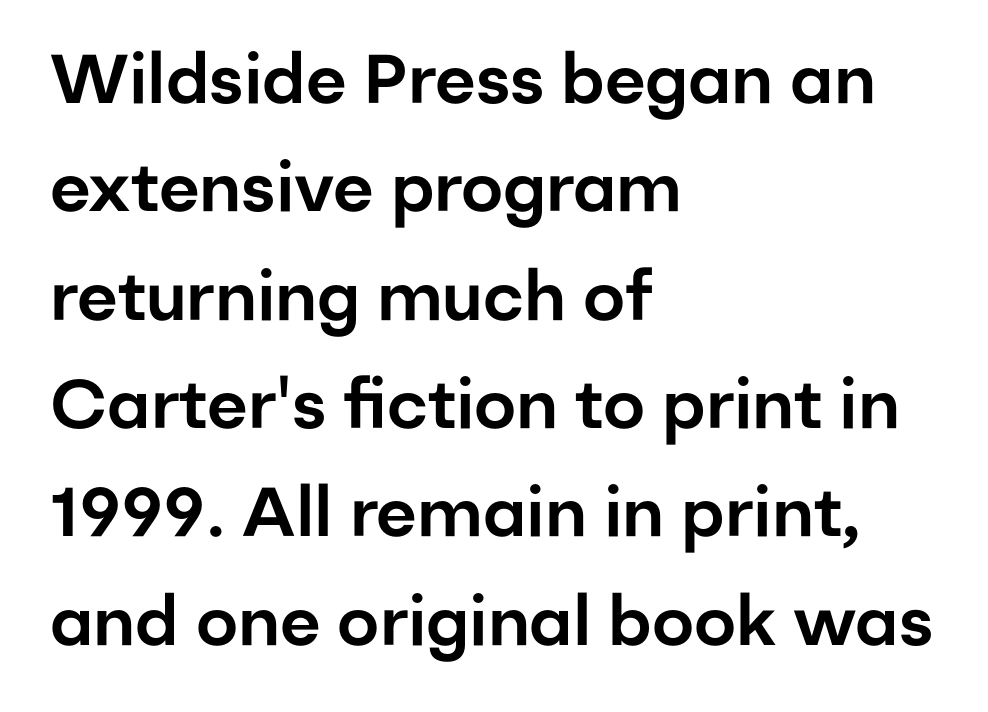
The image shows 69 px sans-serif type, upright; set left-aligned, normal line spacing (1.57x), normal letter spacing, not underlined; low stroke contrast and a medium x-height.
